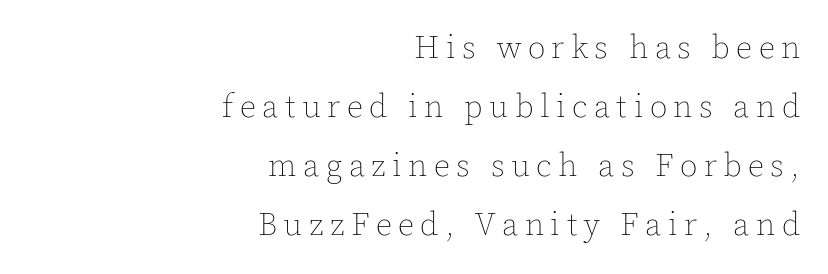
The image shows 32 px thin type, upright; set right-aligned, line spacing 1.84x, unusually wide letter spacing (+0.2 em), not underlined; a medium x-height.
